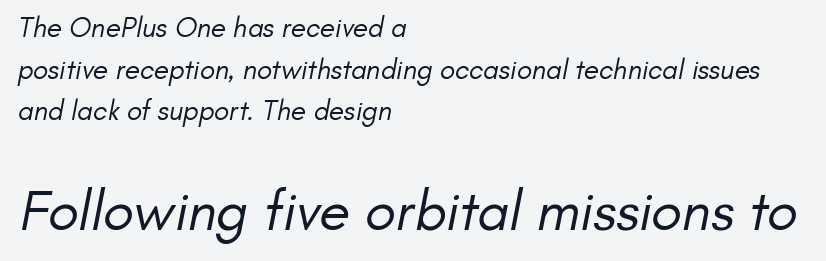
Q: Is the text bold? A: No.
Q: Is the typeface a serif or a sans-serif typeface? A: Sans-serif.
Q: Is the text underlined? A: No.
Q: How is the paragraph aligned? A: Left-aligned.
Q: Is the spacing between letters normal or unusually wide? A: Normal.
Q: Is the spacing between lines tight, normal or loose? A: Normal.
Q: Which block of text is set in a larger size, the first (top) or the second (bottom)? A: The second (bottom) one.
Q: Width (condensed, normal, or wide)? A: Normal.
Q: Stroke contrast? A: Low.
Q: x-height? A: Small.
Q: Monospaced? A: No.
